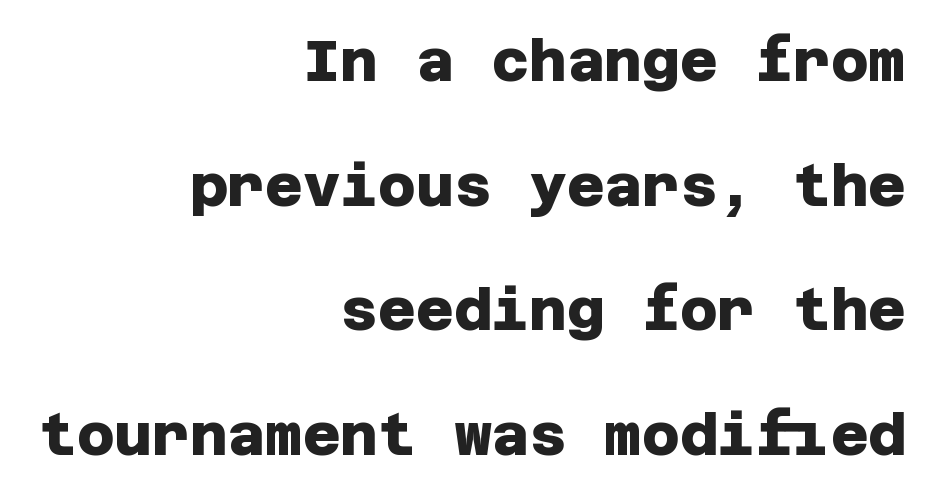
Nobody touched the tracking dial on this one. Alignment: flush right. Only glyphs here, with clear space below each row. Check where the strokes stop: nothing finishes them off — pure sans. The characters look thick and weighty, a clear bold. These lines stand farther apart than default settings would place them.
